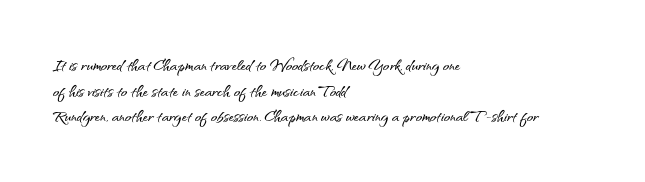
Q: Is the text italic (slanted)? A: Yes.
Q: Is the text underlined? A: No.
Q: How is the paragraph aligned? A: Left-aligned.
Q: Is the spacing between letters normal or unusually wide? A: Normal.
